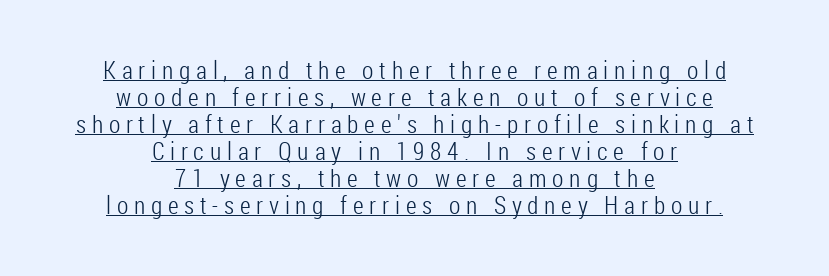
The image shows 25 px text type, upright; set centered, tight line spacing (1.08x), unusually wide letter spacing (+0.23 em), underlined.
